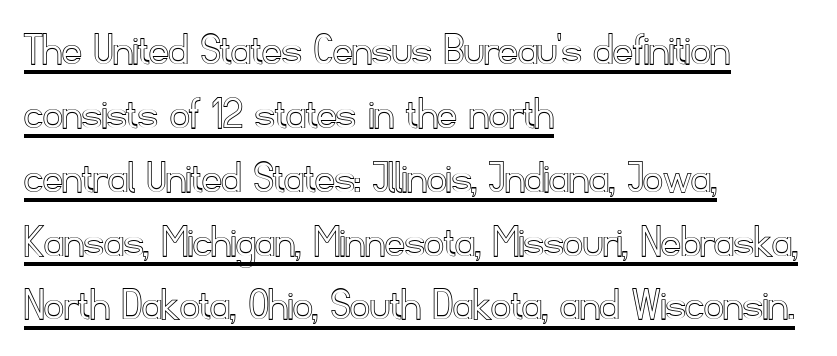
{"italic": "no", "width": "normal", "x_height": "small", "monospaced": "no", "underline": "yes", "align": "left", "line_spacing": "normal", "line_spacing_ratio": 1.33, "letter_spacing": "normal", "letter_spacing_em": 0.0, "glyph_px": 48}
